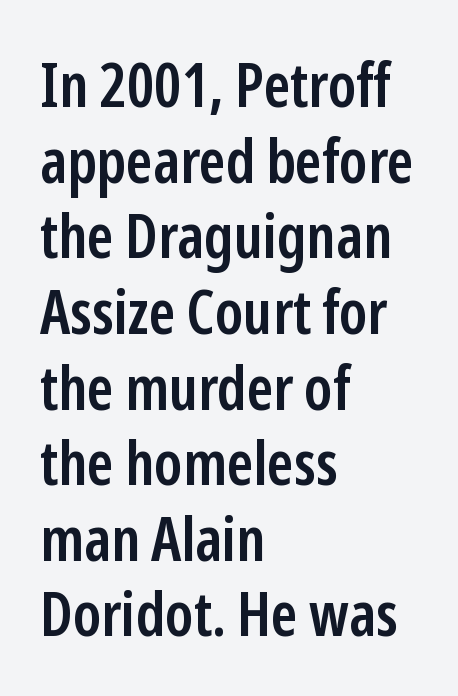
{"serif": "no", "italic": "no", "bold": "semi", "weight": "semibold", "width": "condensed", "stroke_contrast": "low", "x_height": "medium", "monospaced": "no", "underline": "no", "align": "left", "line_spacing_ratio": 1.22, "letter_spacing": "normal", "letter_spacing_em": 0.0, "glyph_px": 62}
